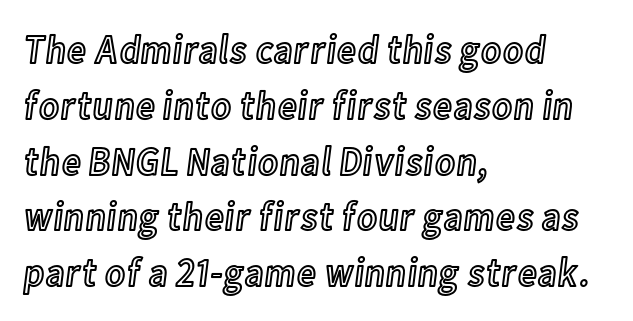
Each word holds together tightly as a unit, with standard inter-letter gaps. This sample has the flowing, uneven cadence of proportional lettering. Underlining? Definitely not there.
